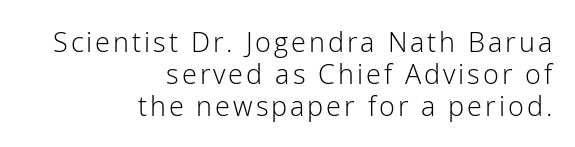
The image shows 27 px text type, upright; set right-aligned, line spacing 1.18x, not underlined.
